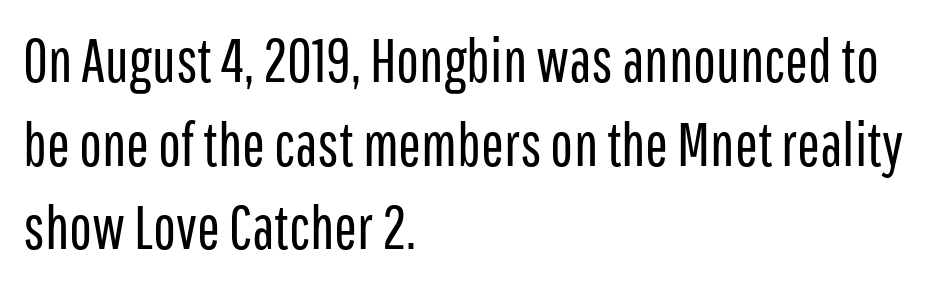
{"serif": "no", "italic": "no", "bold": "no", "weight": "regular", "width": "condensed", "stroke_contrast": "low", "x_height": "medium", "monospaced": "no", "underline": "no", "align": "left", "line_spacing": "normal", "line_spacing_ratio": 1.37, "letter_spacing": "normal", "letter_spacing_em": 0.0, "glyph_px": 61}
